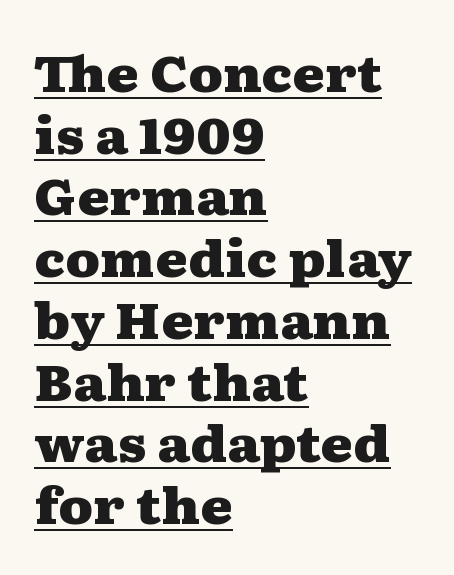
The image shows 49 px heavy, wide serif type, upright; set left-aligned, normal line spacing (1.26x), normal letter spacing, underlined; medium stroke contrast and a medium x-height.
